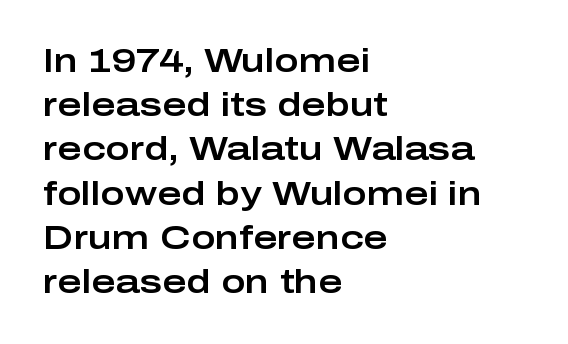
The image shows 33 px wide sans-serif type, upright; set left-aligned, normal line spacing (1.34x), normal letter spacing, not underlined; low stroke contrast and a medium x-height.
